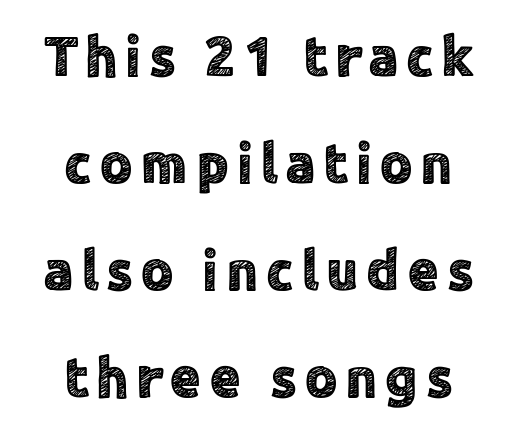
{"serif": "no", "italic": "no", "width": "normal", "x_height": "medium", "monospaced": "no", "underline": "no", "align": "center", "line_spacing_ratio": 1.88, "glyph_px": 57}
